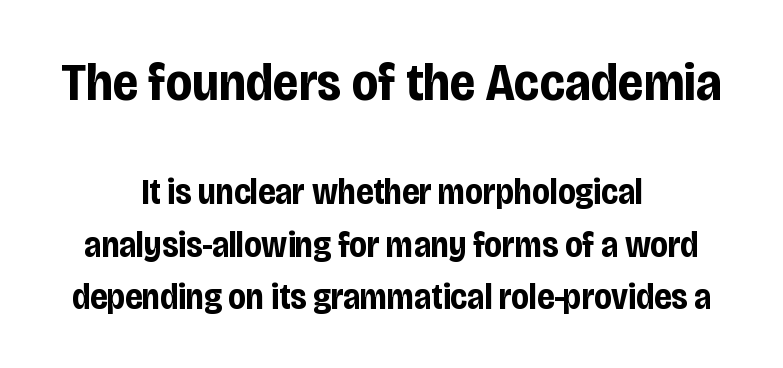
Q: Is the text bold? A: Yes.
Q: Is the text italic (slanted)? A: No, it is upright.
Q: Is the typeface a serif or a sans-serif typeface? A: Sans-serif.
Q: Is the text underlined? A: No.
Q: How is the paragraph aligned? A: Centered.
Q: Is the spacing between letters normal or unusually wide? A: Normal.
Q: Is the spacing between lines tight, normal or loose? A: Normal.
Q: Which block of text is set in a larger size, the first (top) or the second (bottom)? A: The first (top) one.
Q: Width (condensed, normal, or wide)? A: Condensed.
Q: Stroke contrast? A: Low.
Q: x-height? A: Large.
Q: Monospaced? A: No.
